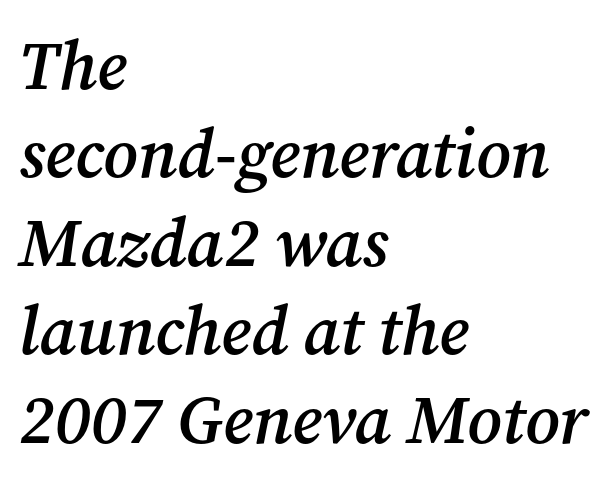
Q: Is the text bold? A: Semi-bold.
Q: Is the text italic (slanted)? A: Yes, it leans right by about 12 degrees.
Q: Is the typeface a serif or a sans-serif typeface? A: Serif.
Q: Is the text underlined? A: No.
Q: How is the paragraph aligned? A: Left-aligned.
Q: Is the spacing between letters normal or unusually wide? A: Normal.
Q: Is the spacing between lines tight, normal or loose? A: Normal.
Q: Width (condensed, normal, or wide)? A: Normal.
Q: Stroke contrast? A: Medium.
Q: x-height? A: Medium.
Q: Monospaced? A: No.
